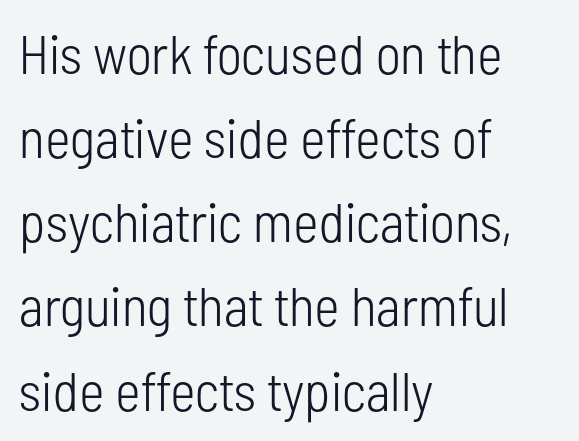
Varying glyph widths throughout — classic text-font behaviour. Italic? Not at all — the glyphs are vertical. Between one letter and the next there's only the usual sliver of space. Whoever set this chose a conventional vertical rhythm. Only glyphs here, with clear space below each row.
